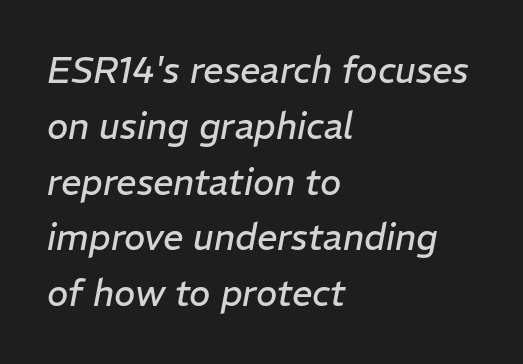
The image shows 36 px regular-weight type, italic (leaning right); set left-aligned, normal line spacing (1.55x), normal letter spacing, not underlined; low stroke contrast and a medium x-height.
